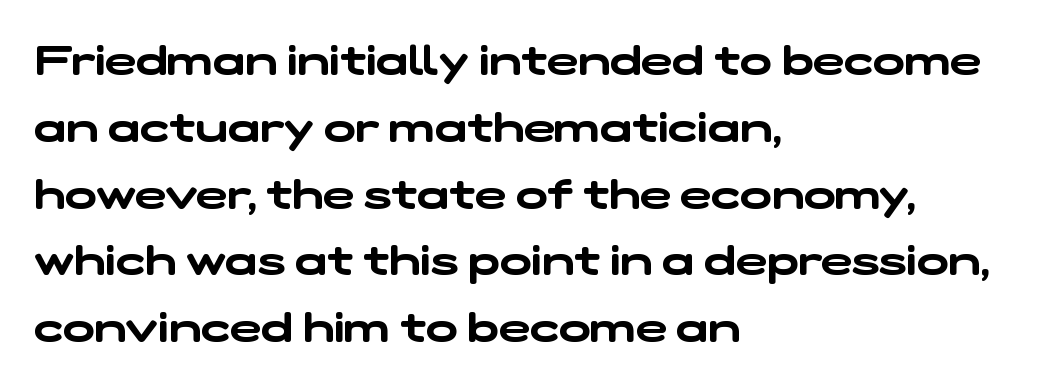
The image shows 42 px wide sans-serif type; set left-aligned, normal line spacing (1.59x), normal letter spacing, not underlined; low stroke contrast and a medium x-height.
